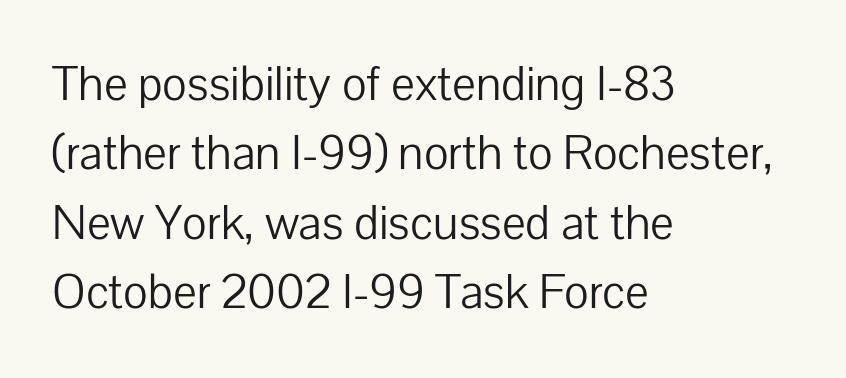
The image shows 50 px light sans-serif type, upright; set left-aligned, normal line spacing (1.39x), normal letter spacing, not underlined; low stroke contrast and a medium x-height.
